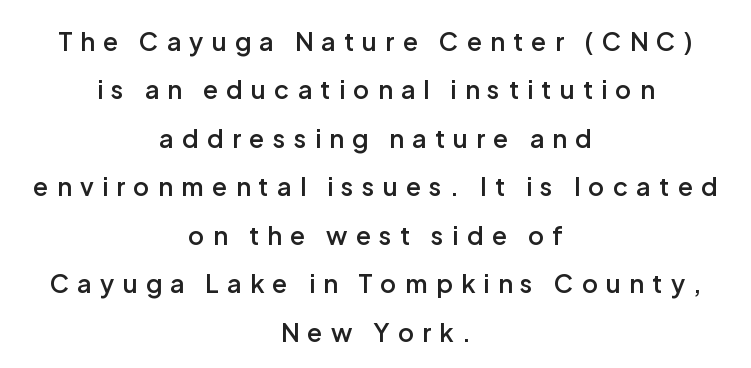
{"italic": "no", "bold": "semi", "underline": "no", "align": "center", "line_spacing": "loose", "line_spacing_ratio": 1.94, "letter_spacing": "wide", "letter_spacing_em": 0.33, "glyph_px": 25}
